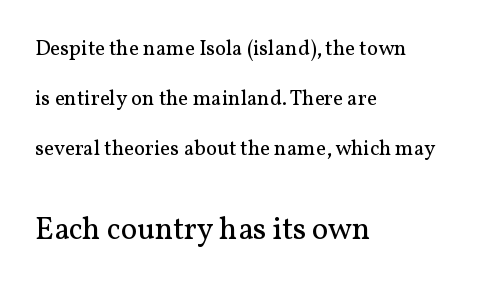
{"serif": "yes", "italic": "no", "bold": "no", "weight": "regular", "width": "normal", "stroke_contrast": "medium", "x_height": "medium", "monospaced": "no", "underline": "no", "align": "left", "line_spacing": "loose", "line_spacing_ratio": 2.37, "letter_spacing": "normal", "letter_spacing_em": 0.0, "larger_block": "second", "size_ratio": 1.48, "glyph_px": 31}
